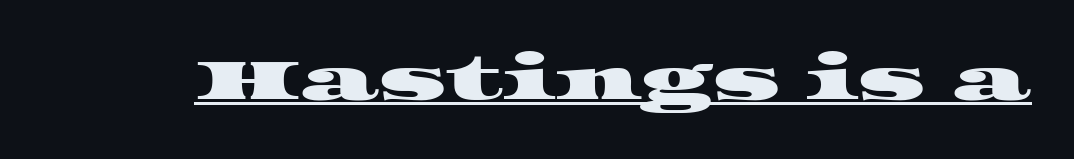
{"serif": "yes", "width": "wide", "stroke_contrast": "high", "x_height": "large", "monospaced": "no", "underline": "yes", "letter_spacing": "normal", "letter_spacing_em": 0.0, "glyph_px": 58}
